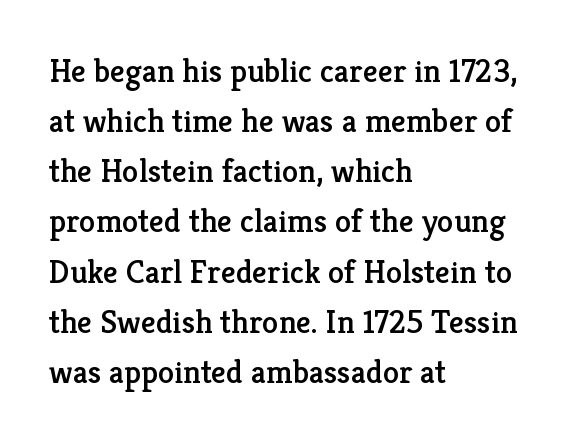
The image shows 33 px serif type, upright; set left-aligned, normal line spacing (1.52x), normal letter spacing, not underlined; low stroke contrast and a medium x-height.
